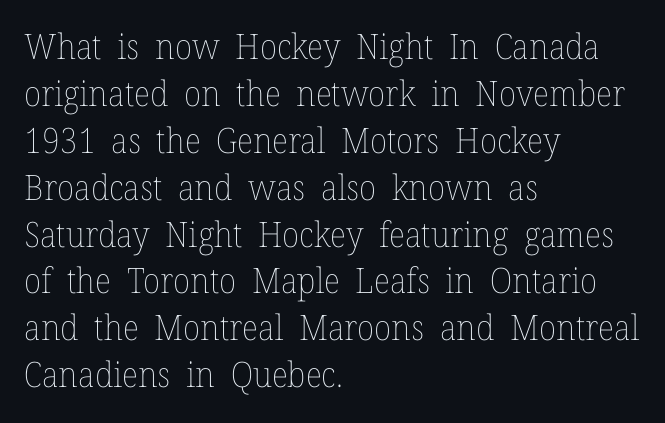
The image shows 35 px thin type, upright; set left-aligned, normal line spacing (1.34x), normal letter spacing, not underlined; low stroke contrast and a medium x-height.
